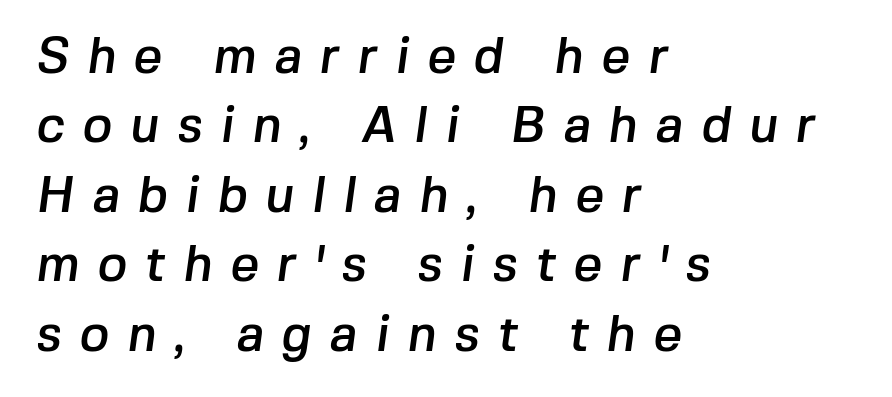
{"serif": "no", "width": "normal", "stroke_contrast": "low", "x_height": "medium", "monospaced": "no", "underline": "no", "align": "left", "line_spacing": "normal", "line_spacing_ratio": 1.39, "letter_spacing": "wide", "letter_spacing_em": 0.36, "glyph_px": 50}
